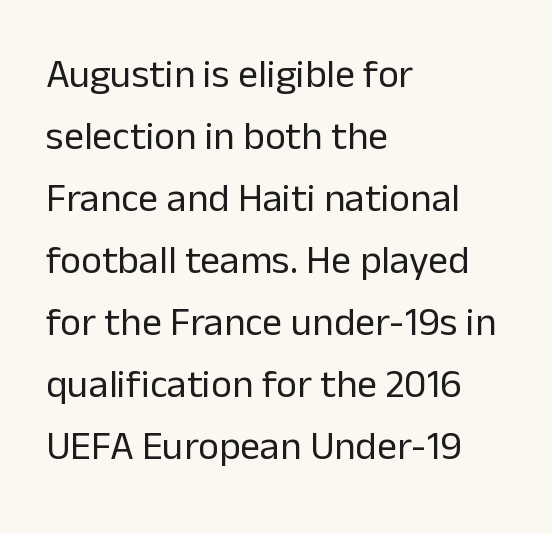
Q: Is the text bold? A: No.
Q: Is the text italic (slanted)? A: No, it is upright.
Q: Is the typeface a serif or a sans-serif typeface? A: Sans-serif.
Q: Is the text underlined? A: No.
Q: How is the paragraph aligned? A: Left-aligned.
Q: Is the spacing between letters normal or unusually wide? A: Normal.
Q: Is the spacing between lines tight, normal or loose? A: Normal.
Q: Width (condensed, normal, or wide)? A: Normal.
Q: Stroke contrast? A: Low.
Q: x-height? A: Medium.
Q: Monospaced? A: No.
